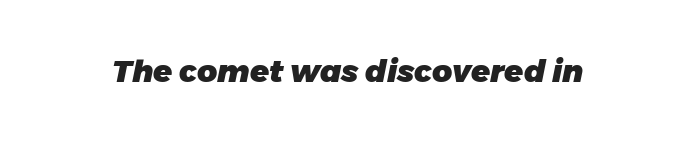
The image shows 31 px heavy sans-serif type; set normal letter spacing, not underlined; low stroke contrast and a large x-height.
